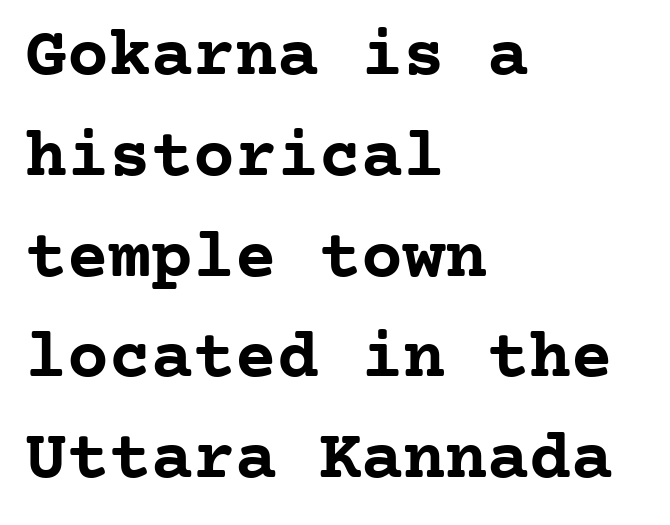
The image shows 70 px semibold serif type, upright, monospaced; set left-aligned, normal line spacing (1.44x), normal letter spacing, not underlined; low stroke contrast and a medium x-height.
